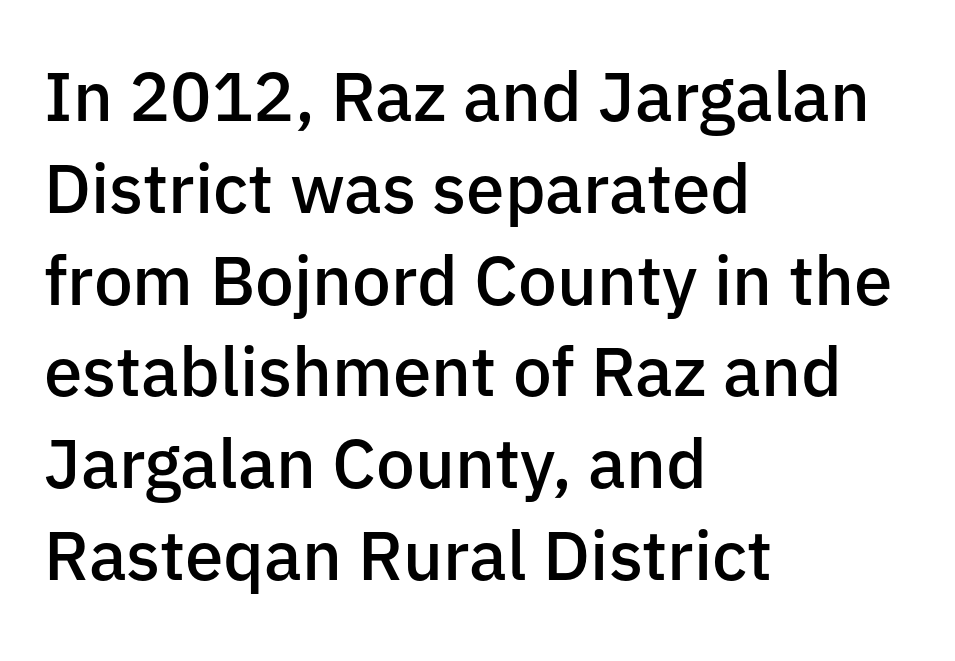
The image shows 69 px semibold sans-serif type, upright; set left-aligned, normal line spacing (1.33x), normal letter spacing, not underlined; low stroke contrast and a medium x-height.
